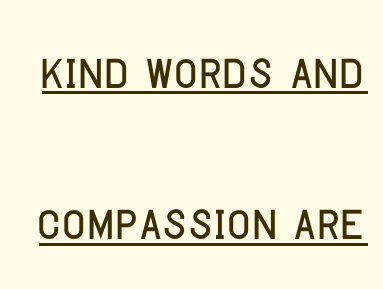
This rendering leaves character spacing at its baseline value. The passage shown is typed in a proportional face where columns would drift. In terms of posture, this sample is upright. Line spacing here is loose.
